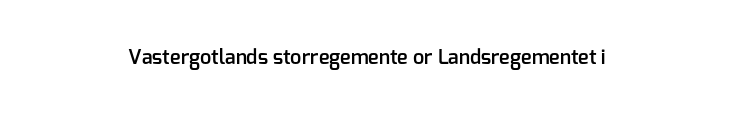
Q: Is the text bold? A: Semi-bold.
Q: Is the text italic (slanted)? A: No, it is upright.
Q: Is the text underlined? A: No.
Q: How is the paragraph aligned? A: Centered.
Q: Is the spacing between letters normal or unusually wide? A: Normal.
